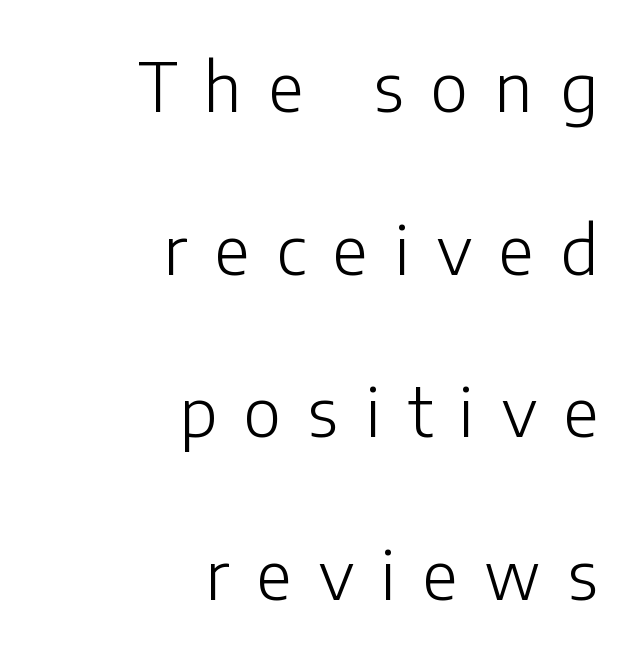
The image shows 68 px light sans-serif type, upright; set right-aligned, loose line spacing (2.39x), unusually wide letter spacing (+0.4 em), not underlined; low stroke contrast and a medium x-height.
